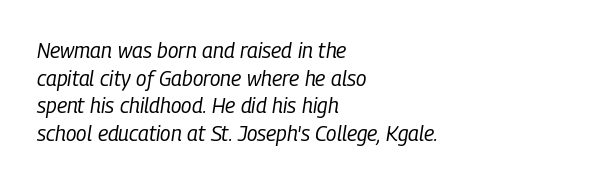
Compared with a centered layout, this one pins lines to the left instead. The weight would be labelled regular, book, light, or lighter still. Descenders hang freely into open space. Yep, that's italic — everything's leaning. Line spacing here is normal.
